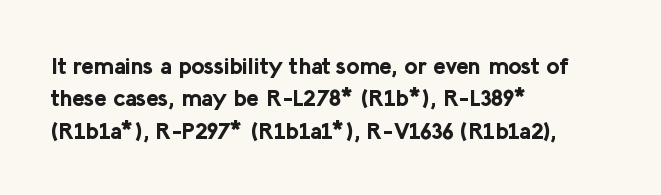
Q: Is the text bold? A: Yes.
Q: Is the text italic (slanted)? A: No, it is upright.
Q: Is the text underlined? A: No.
Q: How is the paragraph aligned? A: Left-aligned.
Q: Is the spacing between letters normal or unusually wide? A: Normal.
Q: Is the spacing between lines tight, normal or loose? A: Normal.
